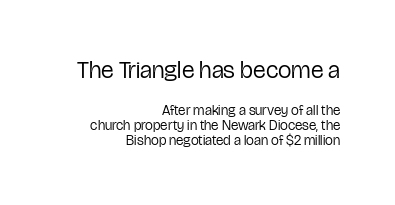
{"italic": "no", "bold": "no", "underline": "no", "align": "right", "line_spacing": "tight", "line_spacing_ratio": 1.1, "letter_spacing": "normal", "letter_spacing_em": 0.0, "larger_block": "first", "size_ratio": 1.71, "glyph_px": 24}
